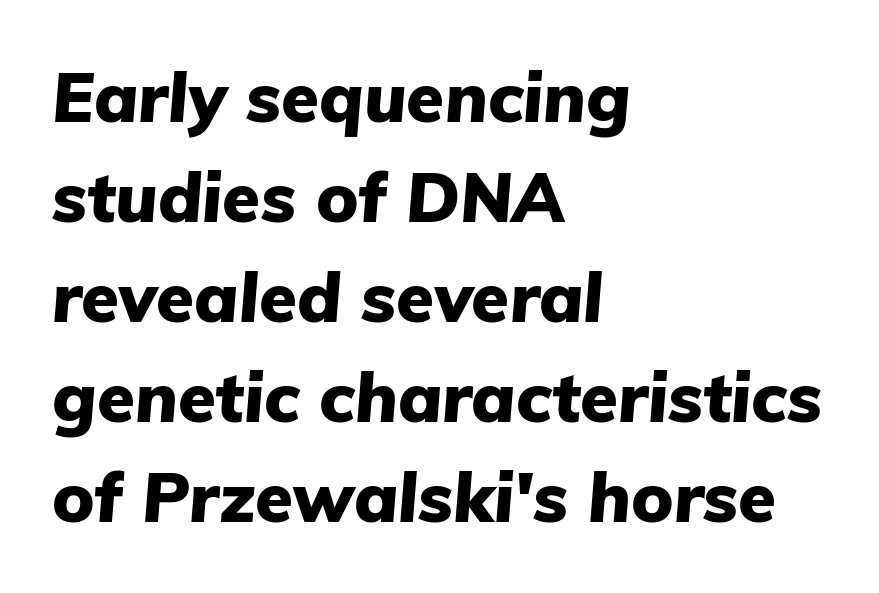
Think of a printed novel: that variable character pitch is what you see here. Alignment: flush left. The zone under the glyphs is completely vacant. This block has exactly the height ordinary leading produces.
